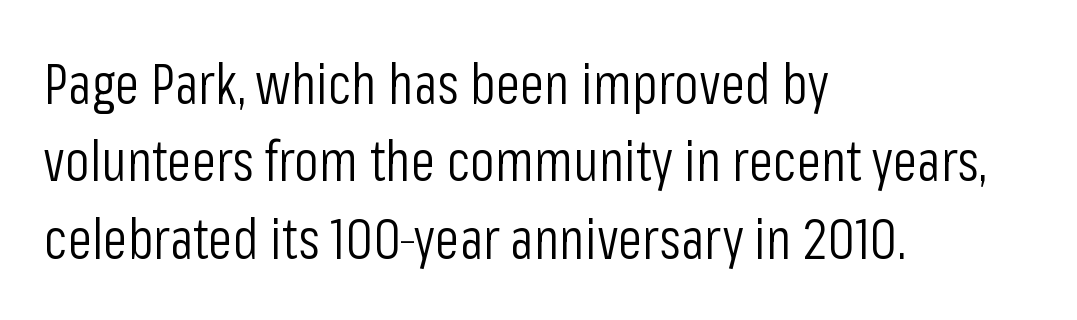
Q: Is the text bold? A: No.
Q: Is the text italic (slanted)? A: No, it is upright.
Q: Is the typeface a serif or a sans-serif typeface? A: Sans-serif.
Q: Is the text underlined? A: No.
Q: How is the paragraph aligned? A: Left-aligned.
Q: Is the spacing between letters normal or unusually wide? A: Normal.
Q: Is the spacing between lines tight, normal or loose? A: Normal.
Q: Width (condensed, normal, or wide)? A: Condensed.
Q: Stroke contrast? A: Low.
Q: x-height? A: Medium.
Q: Monospaced? A: No.
